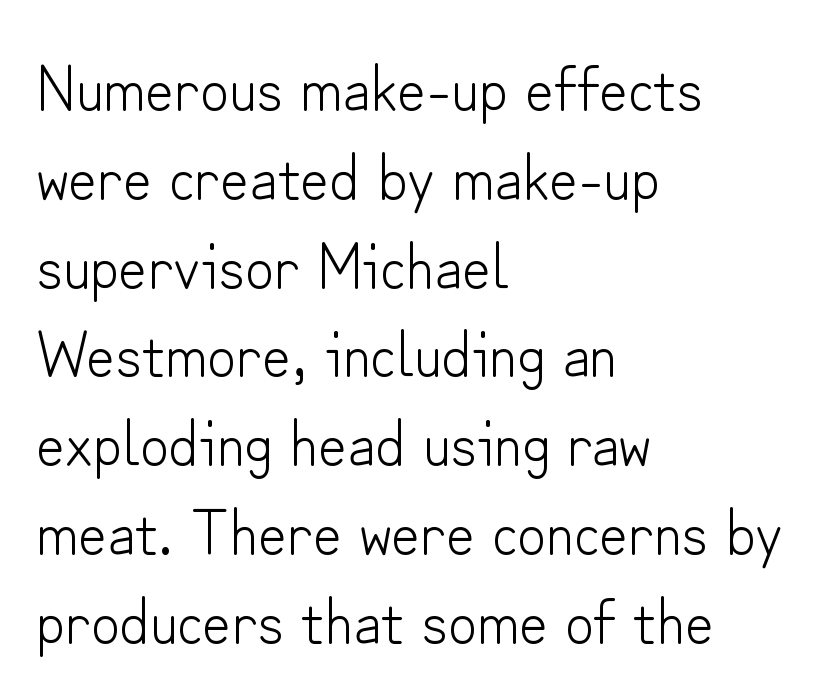
The passage shown is typeset with a sans-serif family. Short and long lines alike share a common starting point at left. The line-height multiplier appears to be the usual default. If you drew a line through each stem, it would be perfectly vertical. The letterforms sit at book weight or below. Think of a printed novel: that variable character pitch is what you see here.
